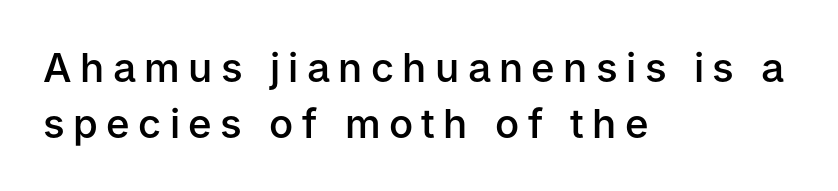
{"serif": "no", "italic": "no", "bold": "semi", "weight": "semibold", "width": "normal", "stroke_contrast": "low", "x_height": "medium", "monospaced": "no", "underline": "no", "align": "left", "line_spacing": "normal", "line_spacing_ratio": 1.4, "letter_spacing": "wide", "letter_spacing_em": 0.21, "glyph_px": 40}
